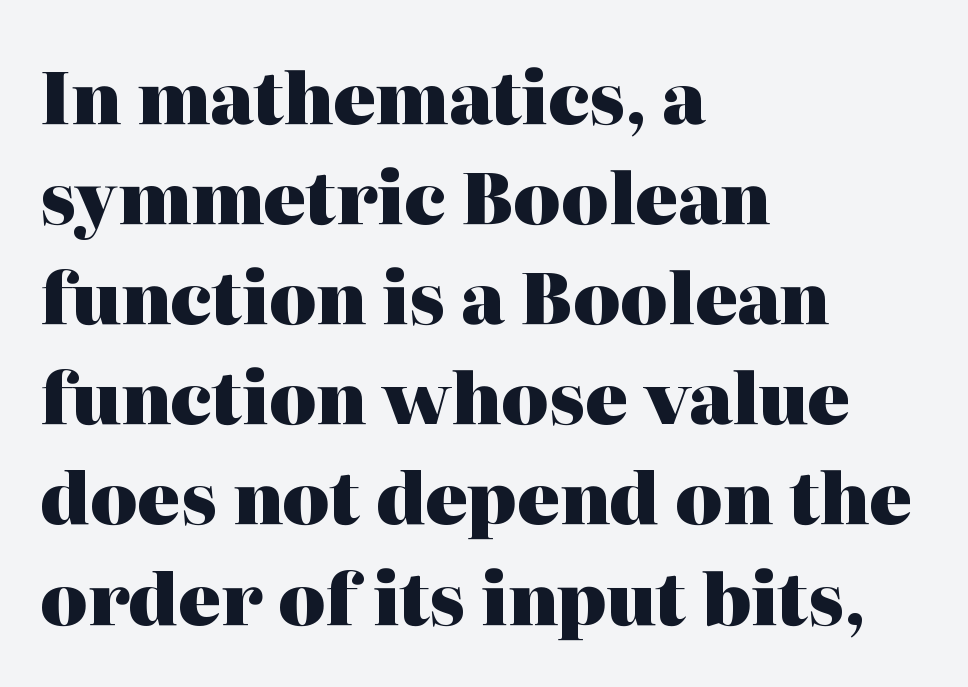
The image shows 71 px heavy serif type, upright; set left-aligned, normal line spacing (1.41x), normal letter spacing, not underlined; high stroke contrast and a medium x-height.
